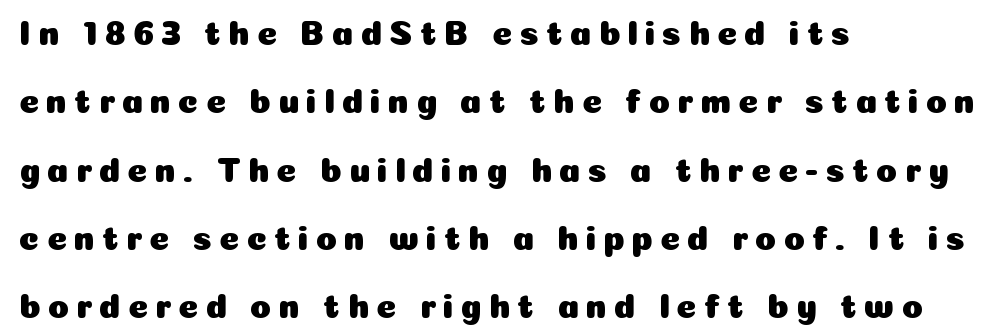
The image shows 34 px sans-serif type, upright; set left-aligned, loose line spacing (2.01x), unusually wide letter spacing (+0.21 em), not underlined; low stroke contrast and a medium x-height.
